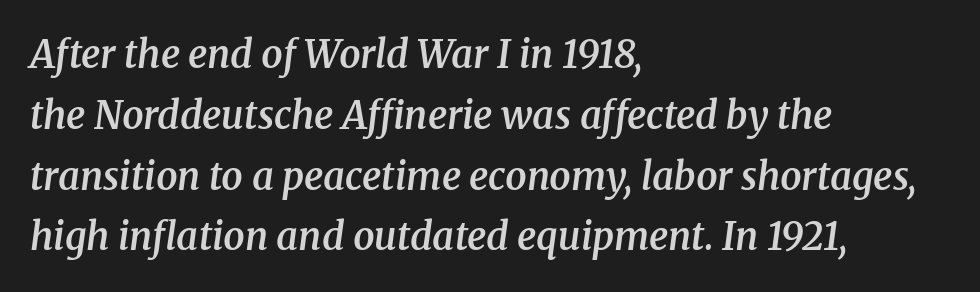
{"serif": "yes", "italic": "yes", "lean": "right", "slant_degrees": 8, "bold": "semi", "weight": "semibold", "width": "normal", "stroke_contrast": "medium", "x_height": "medium", "monospaced": "no", "underline": "no", "align": "left", "line_spacing": "normal", "line_spacing_ratio": 1.6, "letter_spacing": "normal", "letter_spacing_em": 0.0, "glyph_px": 38}
